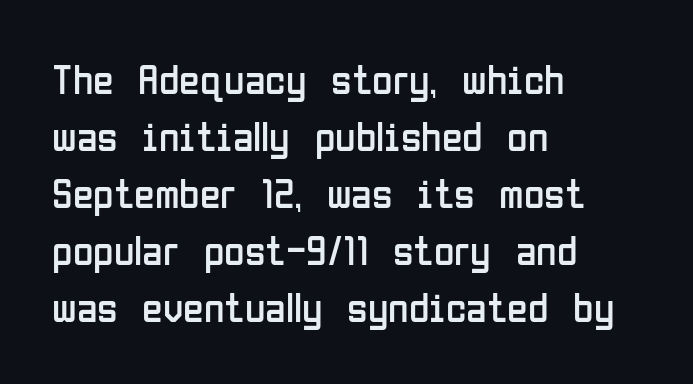
{"serif": "no", "italic": "no", "bold": "no", "weight": "regular", "width": "condensed", "stroke_contrast": "low", "x_height": "medium", "monospaced": "no", "underline": "no", "align": "left", "line_spacing": "normal", "line_spacing_ratio": 1.36, "letter_spacing": "normal", "letter_spacing_em": 0.0, "glyph_px": 42}
